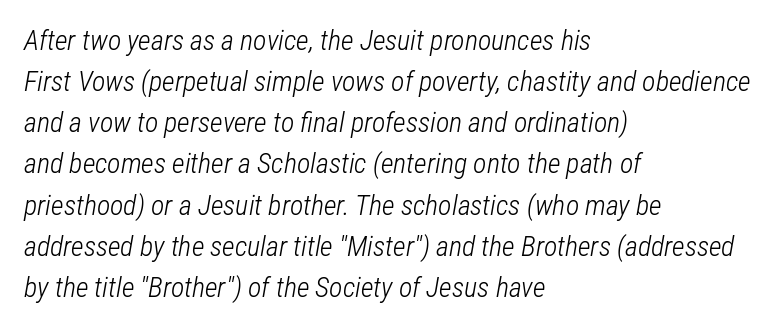
Q: Is the text bold? A: No.
Q: Is the text italic (slanted)? A: Yes, it leans right by about 12 degrees.
Q: Is the text underlined? A: No.
Q: How is the paragraph aligned? A: Left-aligned.
Q: Is the spacing between letters normal or unusually wide? A: Normal.
Q: Is the spacing between lines tight, normal or loose? A: Normal.
Q: Width (condensed, normal, or wide)? A: Condensed.
Q: Stroke contrast? A: Low.
Q: x-height? A: Medium.
Q: Monospaced? A: No.
